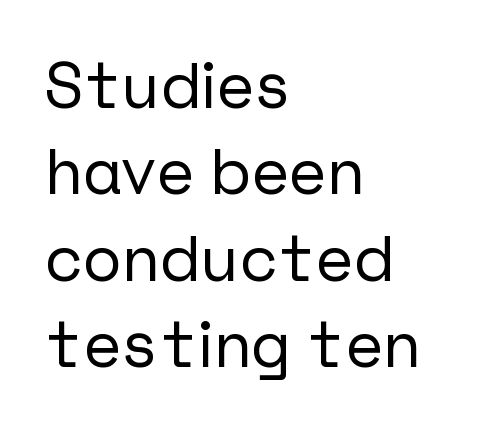
Q: Is the text italic (slanted)? A: No, it is upright.
Q: Is the typeface a serif or a sans-serif typeface? A: Sans-serif.
Q: Is the text underlined? A: No.
Q: How is the paragraph aligned? A: Left-aligned.
Q: Is the spacing between letters normal or unusually wide? A: Normal.
Q: Is the spacing between lines tight, normal or loose? A: Normal.
Q: Width (condensed, normal, or wide)? A: Normal.
Q: Stroke contrast? A: Low.
Q: x-height? A: Medium.
